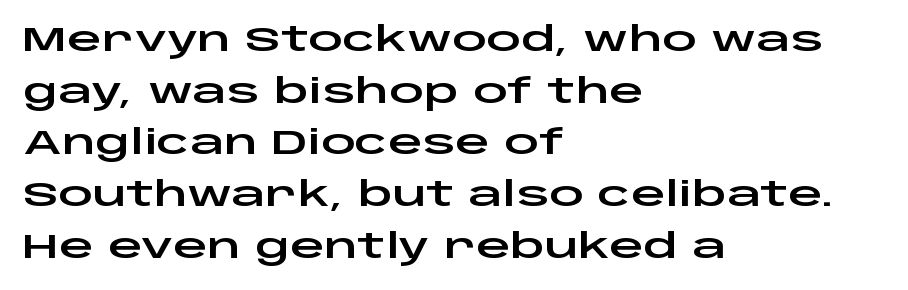
Q: Is the text italic (slanted)? A: No, it is upright.
Q: Is the typeface a serif or a sans-serif typeface? A: Sans-serif.
Q: Is the text underlined? A: No.
Q: How is the paragraph aligned? A: Left-aligned.
Q: Is the spacing between letters normal or unusually wide? A: Normal.
Q: Is the spacing between lines tight, normal or loose? A: Normal.
Q: Width (condensed, normal, or wide)? A: Wide.
Q: Stroke contrast? A: Low.
Q: x-height? A: Large.
Q: Monospaced? A: No.
